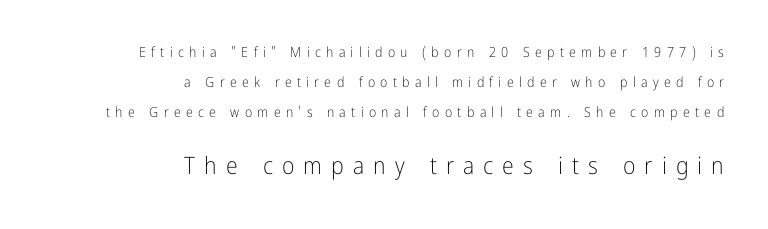
The space between consecutive lines is lavish. Compared with a typical body face, this is equally light or lighter still. Compared with typical body copy, the letter spacing here is much looser. Words float on clear page, feet unadorned. When letters stand straight like this, we call the style roman or upright. Caption: upper text group reduced, lower text group enlarged.
